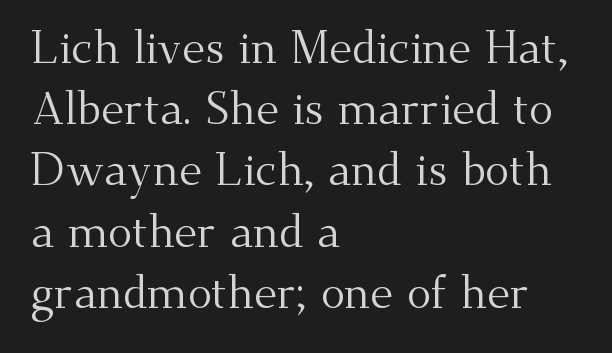
{"serif": "yes", "italic": "no", "bold": "no", "weight": "regular", "width": "normal", "stroke_contrast": "medium", "x_height": "small", "monospaced": "no", "underline": "no", "align": "left", "line_spacing": "normal", "line_spacing_ratio": 1.36, "letter_spacing": "normal", "letter_spacing_em": 0.0, "glyph_px": 45}
